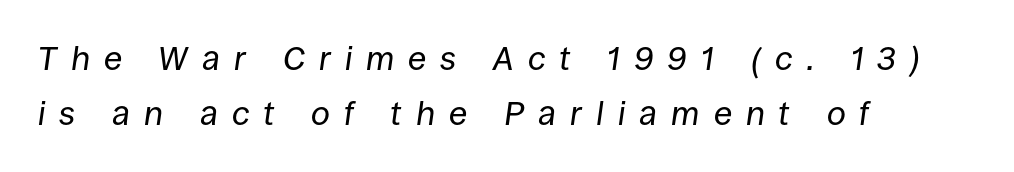
{"italic": "yes", "lean": "right", "slant_degrees": 8, "bold": "no", "weight": "regular", "width": "normal", "stroke_contrast": "low", "x_height": "large", "monospaced": "no", "underline": "no", "align": "left", "line_spacing": "normal", "line_spacing_ratio": 1.62, "letter_spacing": "wide", "letter_spacing_em": 0.41, "glyph_px": 34}
